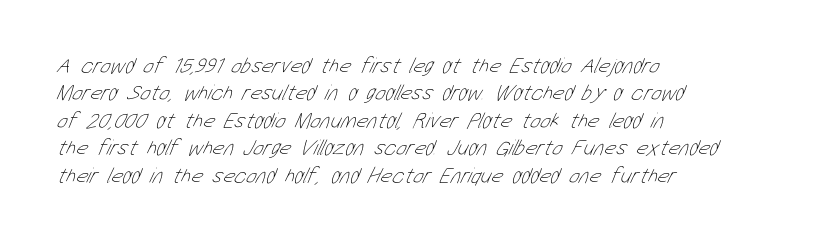
The image shows 22 px text type; set left-aligned, normal line spacing (1.25x), normal letter spacing, not underlined.
